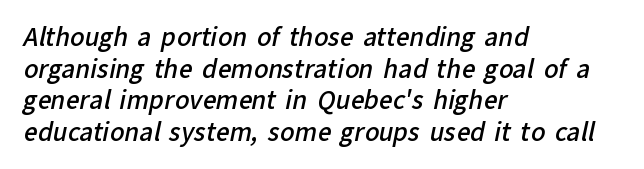
The image shows 24 px text type; set left-aligned, normal line spacing (1.32x), normal letter spacing, not underlined.
